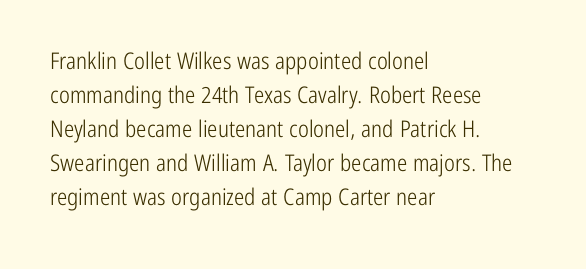
The type sits square on the baseline with zero lean. Stem width sits at or under what a default text font uses. Horizontally, the lines are justified to the leading edge only. This sample keeps an unexceptional amount of space between lines. The space beneath each line is pristine and unruled. There is no visible air inserted between adjacent glyphs.
